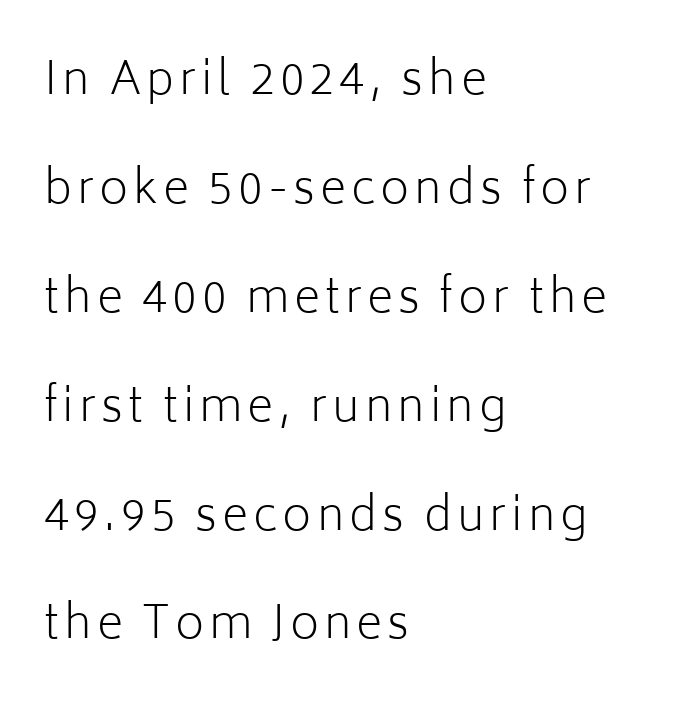
The image shows 45 px light sans-serif type, upright; set left-aligned, loose line spacing (2.42x), not underlined; low stroke contrast and a medium x-height.
